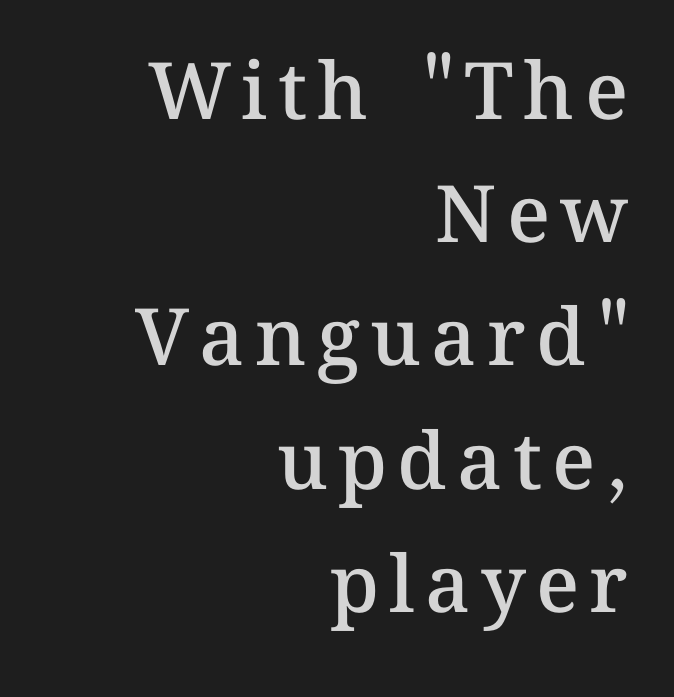
Summary of weight: moderately heavy, a semibold. Descenders hang freely into open space. Unlike italic type, these characters show no tilt at all. The line-height multiplier appears to be the usual default.
